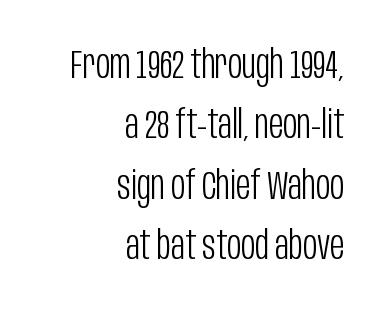
The face used here is proportionally spaced, like ordinary book or web type. The type family on display is of the sans-serif kind. Nobody drew a line under any word here. The gaps between neighbouring characters are ordinary and unremarkable. This is the regular roman posture of the typeface.
